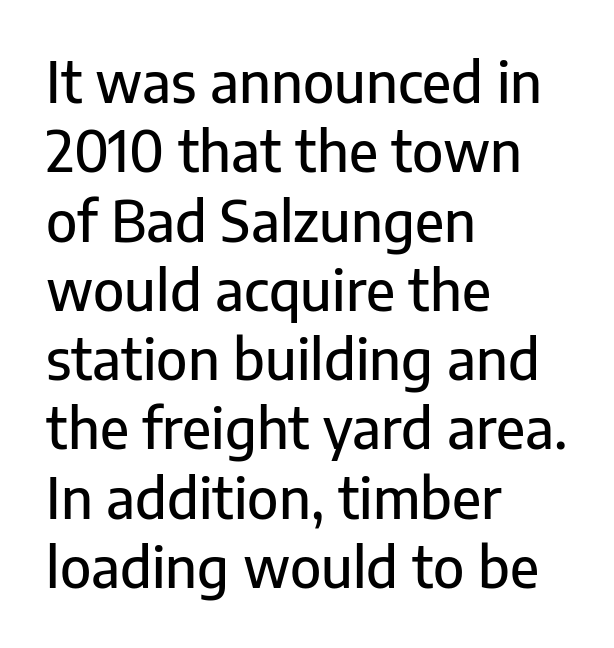
The designer left line spacing at the default. Check the space under the baseline: it is left empty. The face used here is a sans, in the tradition of grotesques and geometrics. The passage shown is typed in a proportional face where columns would drift. The horizontal fit of the characters is conventional and even. A typesetter would mark this as roman, not italic.
